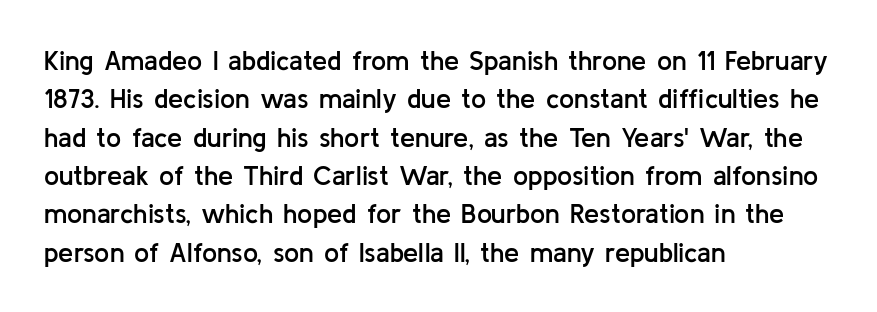
{"italic": "no", "bold": "semi", "underline": "no", "align": "left", "line_spacing": "normal", "line_spacing_ratio": 1.42, "letter_spacing": "normal", "letter_spacing_em": 0.0, "glyph_px": 27}
